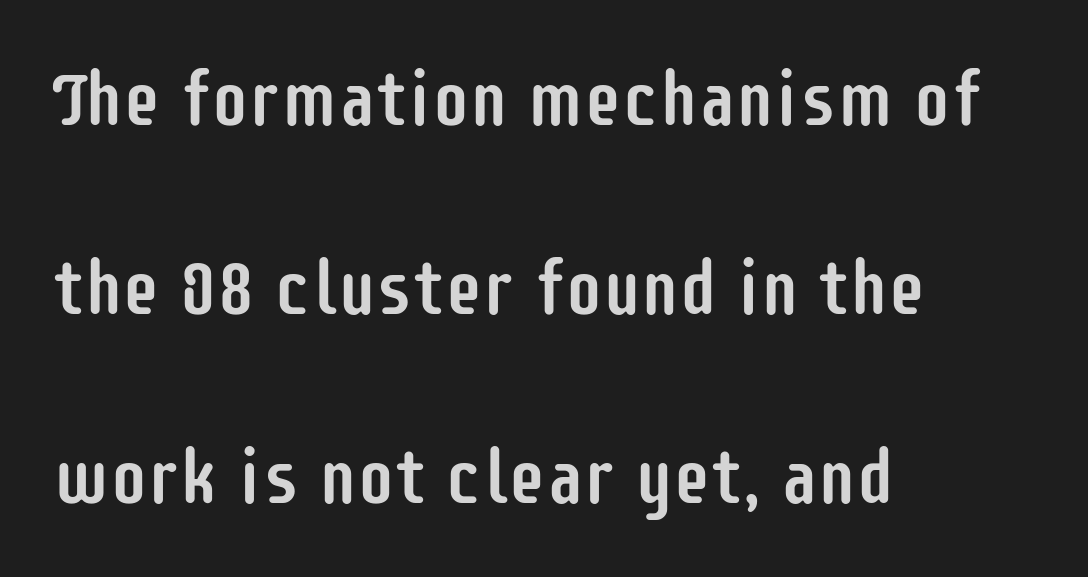
The image shows 76 px condensed sans-serif type, upright; set left-aligned, loose line spacing (2.49x), normal letter spacing, not underlined; low stroke contrast and a large x-height.
